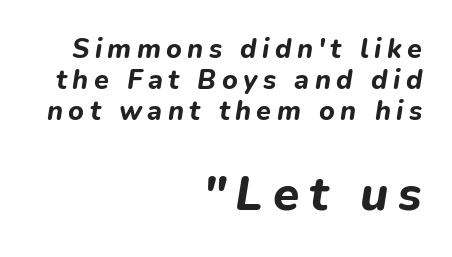
How heavy is the stroke? Heavy — this is a bold. Alignment: flush right. Spacing verdict: proportional, widths tailored to each character. The passage shown stacks its lines with hardly any gap. Which chunk is bigger? The second one — the bottom block dwarfs the top. The face used here is rendered with a markedly widened letterfit.
